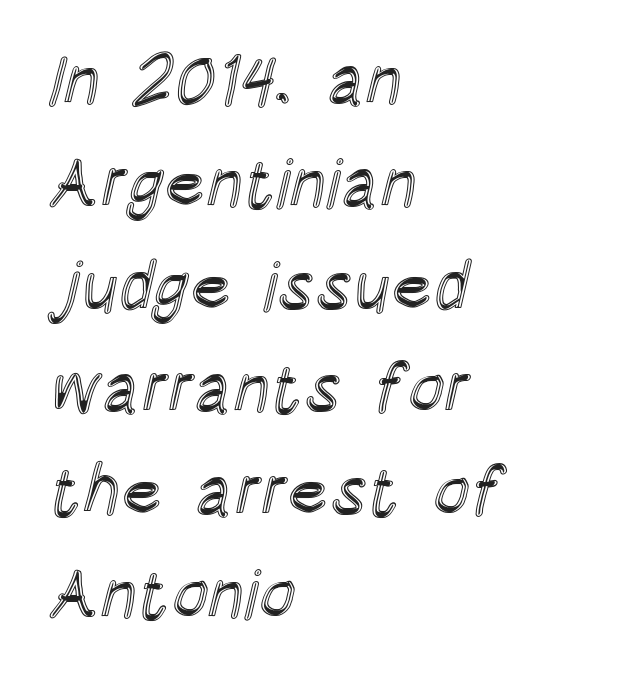
The image shows 69 px condensed type; set left-aligned, normal line spacing (1.49x), normal letter spacing, not underlined; a large x-height.
